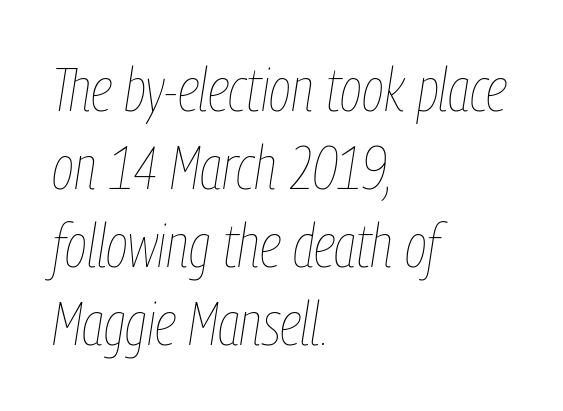
Whoever set this chose a conventional vertical rhythm. These lines are set flush left with a ragged right edge. These lines are rendered in a variable-pitch font. No letter is thick-stroked: the sample isn't bold. Glance below the letters and you will spot only blank space.
